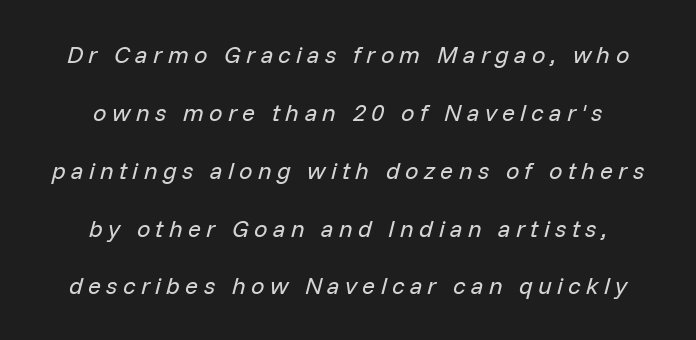
These lines stand farther apart than default settings would place them. The line texture is sparse and dotted thanks to wide tracking. Casual observation: everything's sitting right in the middle. The face looks like a standard text weight, possibly lighter.
